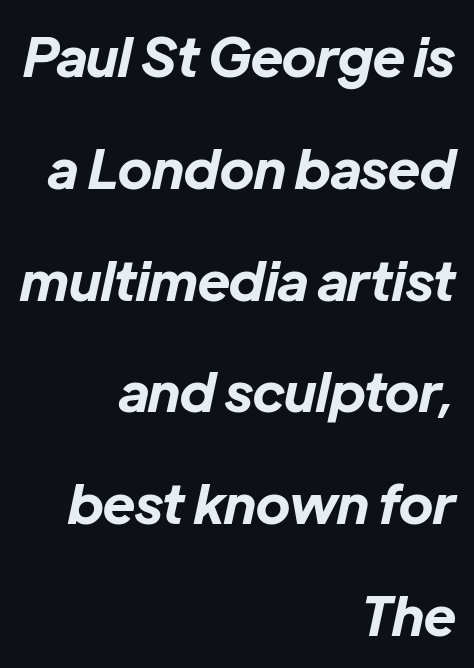
{"italic": "yes", "lean": "right", "slant_degrees": 12, "bold": "yes", "weight": "bold", "width": "normal", "stroke_contrast": "low", "x_height": "medium", "monospaced": "no", "underline": "no", "align": "right", "line_spacing": "loose", "line_spacing_ratio": 2.07, "letter_spacing": "normal", "letter_spacing_em": 0.0, "glyph_px": 54}
